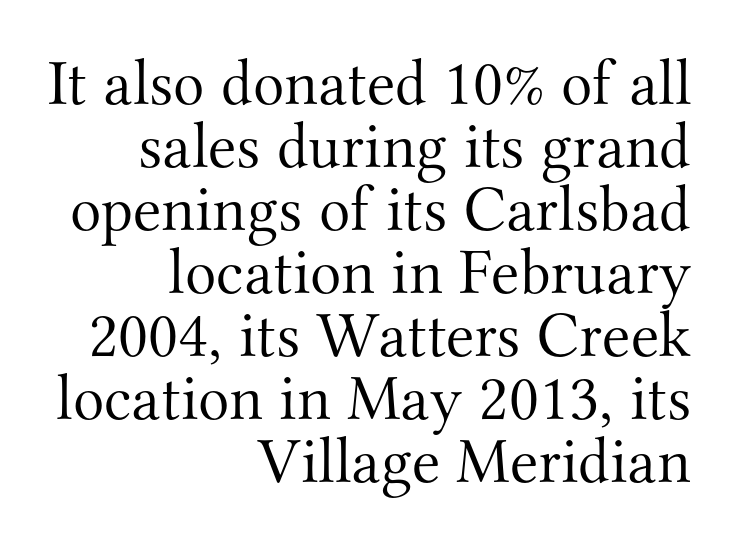
Q: Is the text bold? A: No.
Q: Is the text italic (slanted)? A: No, it is upright.
Q: Is the typeface a serif or a sans-serif typeface? A: Serif.
Q: Is the text underlined? A: No.
Q: How is the paragraph aligned? A: Right-aligned.
Q: Is the spacing between letters normal or unusually wide? A: Normal.
Q: Is the spacing between lines tight, normal or loose? A: Tight.
Q: Width (condensed, normal, or wide)? A: Normal.
Q: Stroke contrast? A: Medium.
Q: x-height? A: Small.
Q: Monospaced? A: No.
